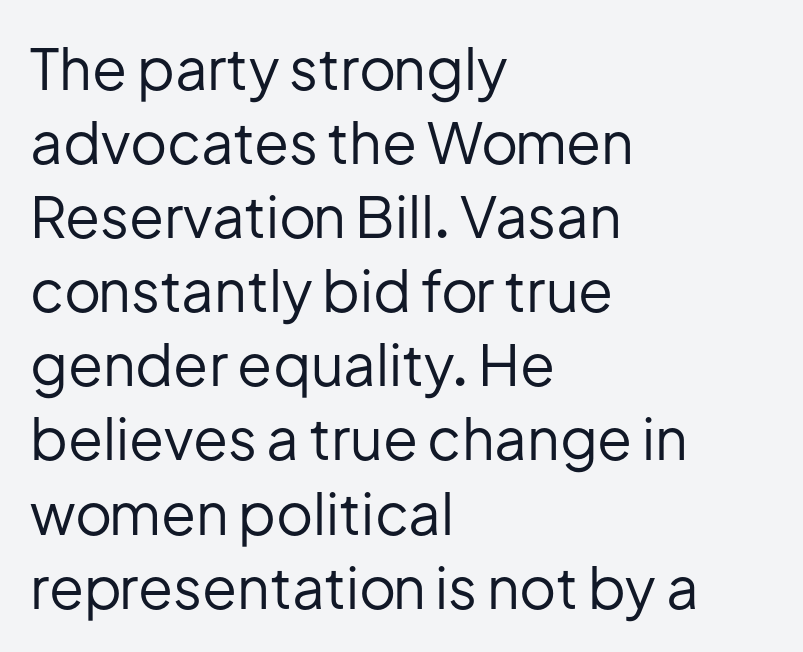
The image shows 57 px regular-weight sans-serif type, upright; set left-aligned, normal line spacing (1.3x), normal letter spacing, not underlined; low stroke contrast and a medium x-height.
